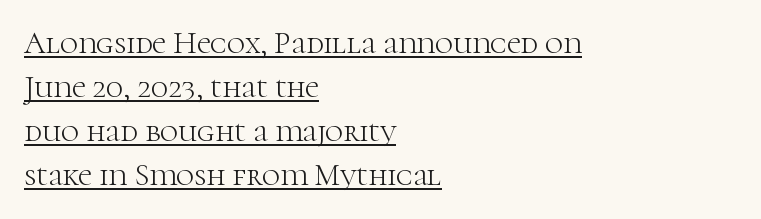
The image shows 31 px light serif type, upright; set left-aligned, normal line spacing (1.42x), normal letter spacing, underlined; high stroke contrast and a medium x-height.
